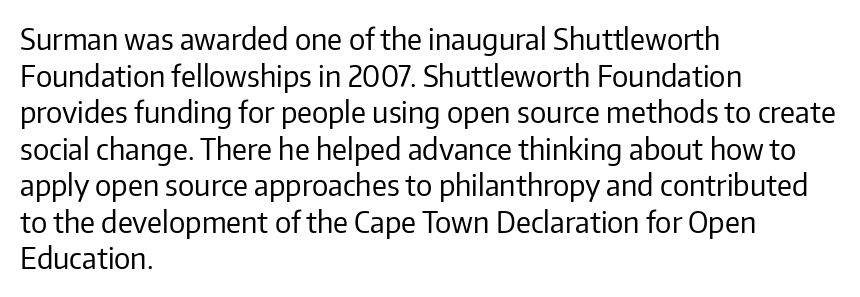
The image shows 29 px regular-weight sans-serif type, upright; set left-aligned, normal line spacing (1.26x), normal letter spacing, not underlined; low stroke contrast and a medium x-height.
